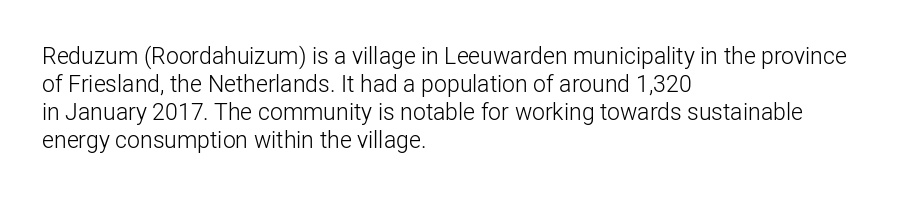
The image shows 23 px text type, upright; set left-aligned, line spacing 1.22x, normal letter spacing, not underlined.
